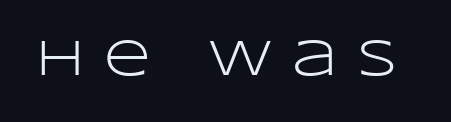
The image shows 51 px light, wide sans-serif type, upright; set unusually wide letter spacing (+0.38 em), not underlined; low stroke contrast and a large x-height.
